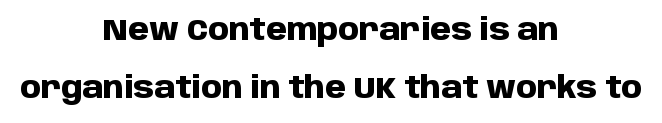
The image shows 30 px heavy sans-serif type, upright; set centered, loose line spacing (1.94x), normal letter spacing, not underlined; low stroke contrast and a large x-height.
